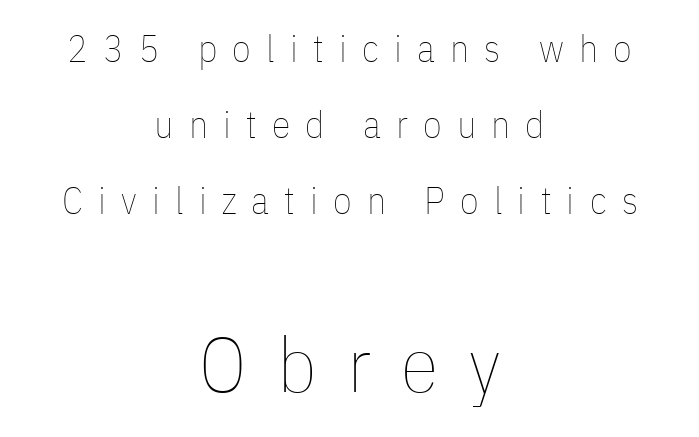
{"italic": "no", "bold": "no", "weight": "thin", "width": "condensed", "stroke_contrast": "low", "x_height": "medium", "monospaced": "no", "underline": "no", "align": "center", "line_spacing": "loose", "line_spacing_ratio": 2.0, "letter_spacing": "wide", "letter_spacing_em": 0.4, "larger_block": "second", "size_ratio": 2.03, "glyph_px": 77}
